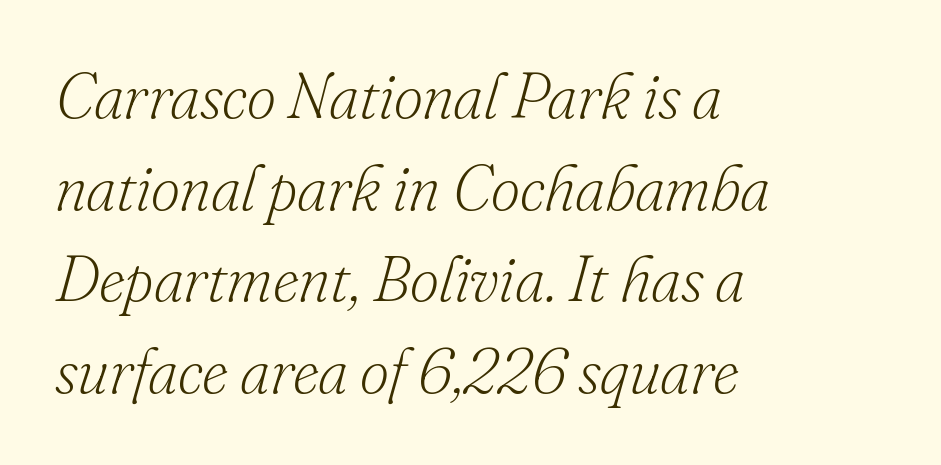
Q: Is the text bold? A: No.
Q: Is the text italic (slanted)? A: Yes, it leans right by about 16 degrees.
Q: Is the typeface a serif or a sans-serif typeface? A: Serif.
Q: Is the text underlined? A: No.
Q: How is the paragraph aligned? A: Left-aligned.
Q: Is the spacing between letters normal or unusually wide? A: Normal.
Q: Is the spacing between lines tight, normal or loose? A: Normal.
Q: Width (condensed, normal, or wide)? A: Normal.
Q: Stroke contrast? A: Low.
Q: x-height? A: Small.
Q: Monospaced? A: No.
